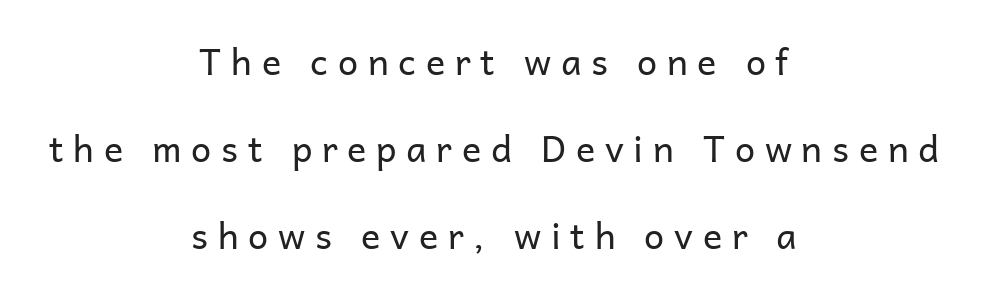
The image shows 36 px regular-weight sans-serif type, upright; set centered, loose line spacing (2.42x), unusually wide letter spacing (+0.27 em), not underlined; low stroke contrast and a medium x-height.
